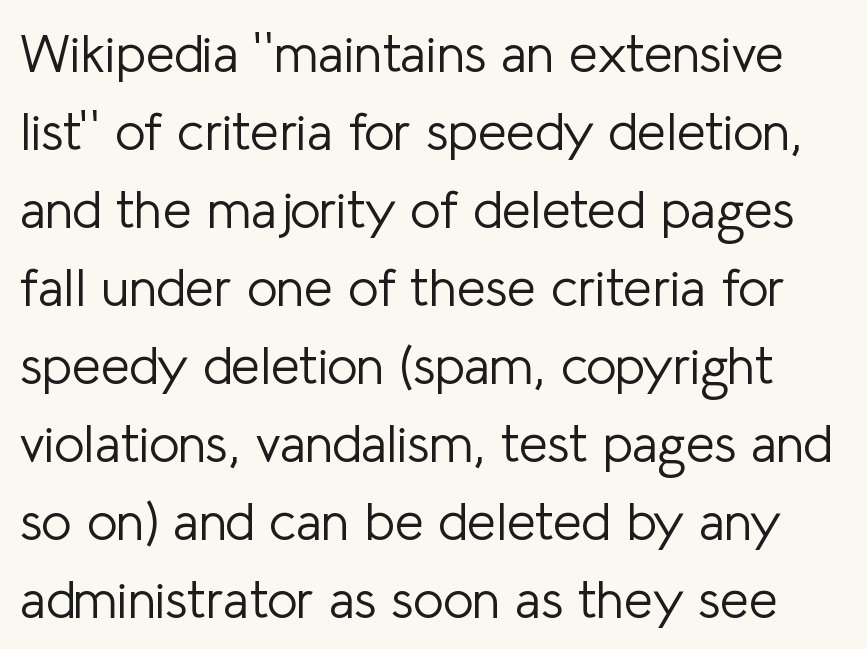
Leading matches the norm, producing a regular column. The font family rendered here belongs to the sans-serif group. Tall strokes in this sample are plumb rather than angled. The space beneath each line is pristine and unruled.
